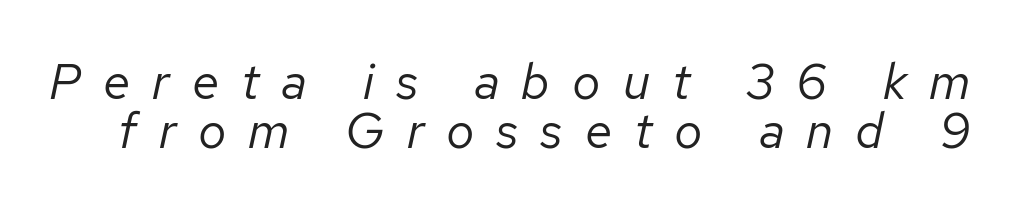
{"italic": "yes", "lean": "right", "slant_degrees": 12, "bold": "no", "weight": "regular", "width": "normal", "stroke_contrast": "low", "x_height": "medium", "monospaced": "no", "underline": "no", "line_spacing": "tight", "line_spacing_ratio": 0.99, "letter_spacing": "wide", "letter_spacing_em": 0.44, "glyph_px": 50}
